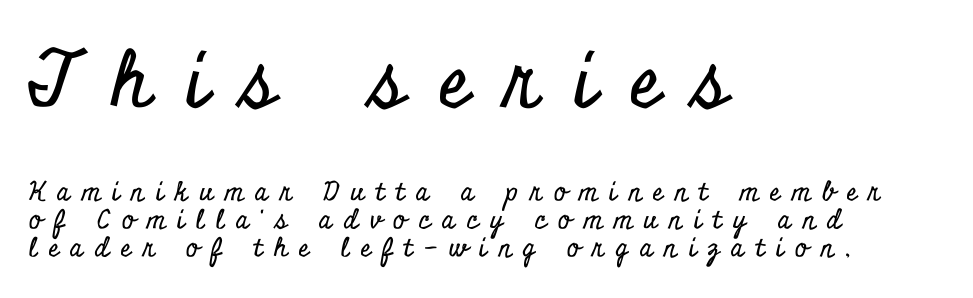
{"serif": "yes", "width": "condensed", "stroke_contrast": "low", "x_height": "small", "monospaced": "no", "underline": "no", "align": "left", "line_spacing": "tight", "line_spacing_ratio": 1.08, "letter_spacing": "wide", "letter_spacing_em": 0.45, "larger_block": "first", "size_ratio": 2.96, "glyph_px": 77}
